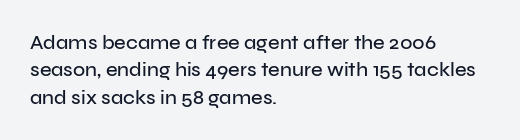
The specimen omits any rule beneath the text block's lines. The face used here is rendered with its standard letterfit. Posture: straight, roman, zero tilt. A student would call this left alignment; a typographer would say flush left, rag right. If you measured baseline to baseline, you'd find a middling distance.
